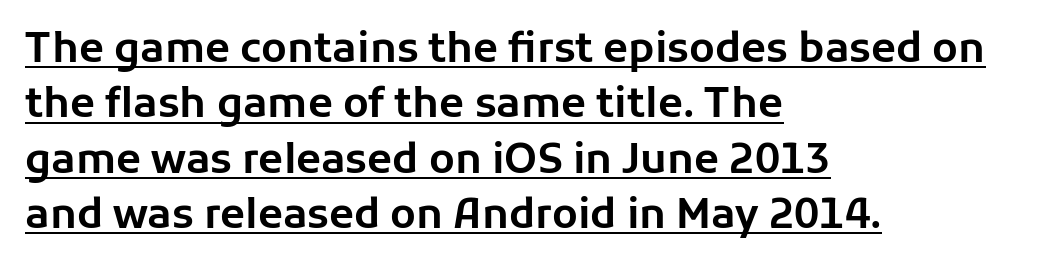
No extra tracking has been applied to these lines. How would I describe the line gaps? Plain and ordinary. This sample uses a sans-serif face. The passage shown is typed in a proportional face where columns would drift.
